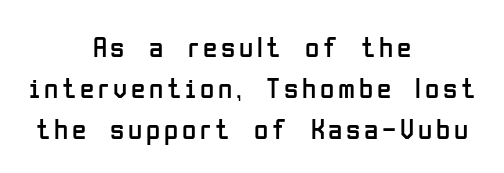
Q: Is the text bold? A: No.
Q: Is the text italic (slanted)? A: No, it is upright.
Q: Is the typeface a serif or a sans-serif typeface? A: Sans-serif.
Q: Is the text underlined? A: No.
Q: How is the paragraph aligned? A: Centered.
Q: Is the spacing between lines tight, normal or loose? A: Normal.
Q: Width (condensed, normal, or wide)? A: Condensed.
Q: Stroke contrast? A: Low.
Q: x-height? A: Medium.
Q: Monospaced? A: No.
